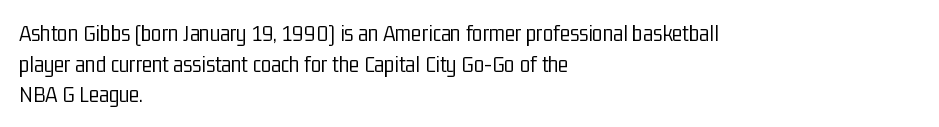
Q: Is the text bold? A: No.
Q: Is the text italic (slanted)? A: No, it is upright.
Q: Is the text underlined? A: No.
Q: How is the paragraph aligned? A: Left-aligned.
Q: Is the spacing between letters normal or unusually wide? A: Normal.
Q: Is the spacing between lines tight, normal or loose? A: Normal.
